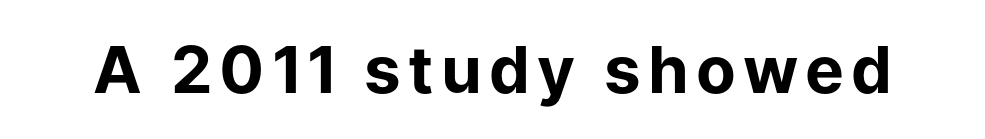
Q: Is the text bold? A: Yes.
Q: Is the text italic (slanted)? A: No, it is upright.
Q: Is the typeface a serif or a sans-serif typeface? A: Sans-serif.
Q: Is the text underlined? A: No.
Q: Width (condensed, normal, or wide)? A: Normal.
Q: Stroke contrast? A: Low.
Q: x-height? A: Medium.
Q: Monospaced? A: No.
